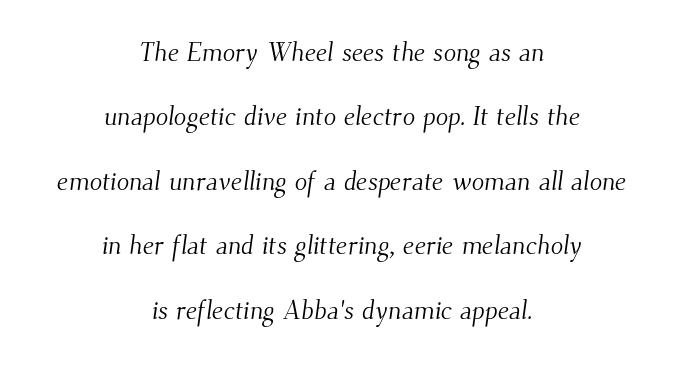
You could call the tracking neutral — neither tight nor loose. If you folded the block vertically in half, each line would mirror itself in length. Quick note: interline space is abundant. Letters have the restrained weight of plain body copy at most. The baseline area is clear.
